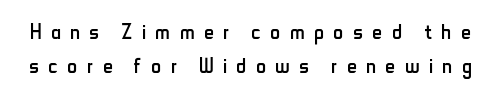
Vertical strokes here are truly vertical. Caption: expanded tracking, letters set apart. Caption: face not bold, strokes unweighted. The block of text has a typical density, with ordinary space between rows.
